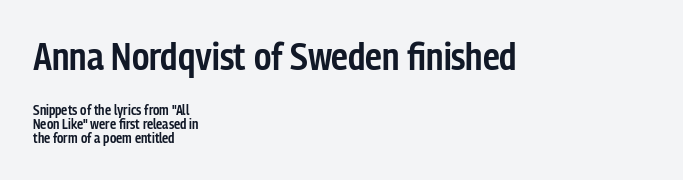
The image shows 38 px semibold, condensed sans-serif type, upright; set left-aligned, tight line spacing (0.99x), normal letter spacing, not underlined; the first (top) block is 2.71x larger; low stroke contrast and a medium x-height.
